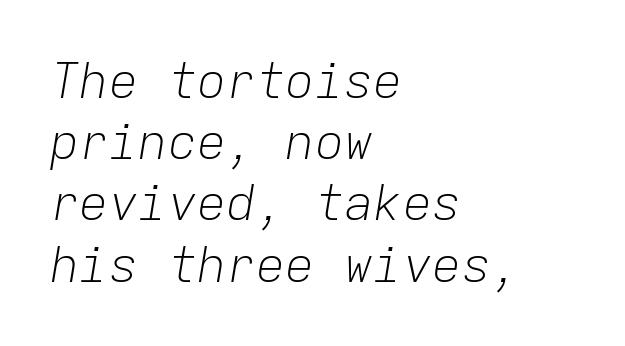
Q: Is the text bold? A: No.
Q: Is the text italic (slanted)? A: Yes, it leans right by about 9 degrees.
Q: Is the text underlined? A: No.
Q: How is the paragraph aligned? A: Left-aligned.
Q: Is the spacing between letters normal or unusually wide? A: Normal.
Q: Is the spacing between lines tight, normal or loose? A: Normal.
Q: Width (condensed, normal, or wide)? A: Normal.
Q: Stroke contrast? A: Low.
Q: x-height? A: Medium.
Q: Monospaced? A: Yes.
